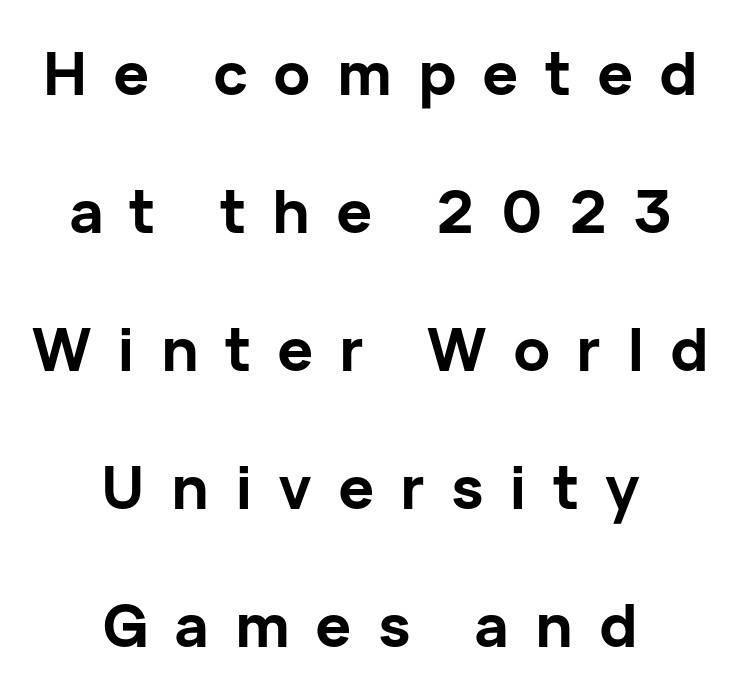
{"serif": "no", "italic": "no", "bold": "yes", "weight": "bold", "width": "normal", "stroke_contrast": "low", "x_height": "medium", "monospaced": "no", "underline": "no", "align": "center", "line_spacing": "loose", "line_spacing_ratio": 2.3, "letter_spacing": "wide", "letter_spacing_em": 0.43, "glyph_px": 60}
